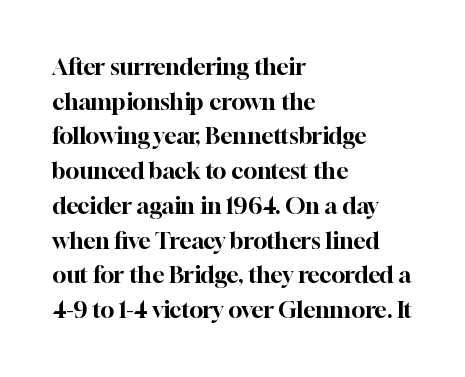
The image shows 23 px text type, upright; set left-aligned, normal line spacing (1.51x), normal letter spacing, not underlined.
